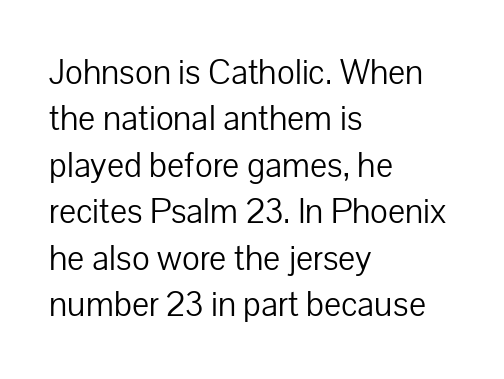
The image shows 36 px light sans-serif type, upright; set left-aligned, normal line spacing (1.29x), normal letter spacing, not underlined; low stroke contrast and a medium x-height.
